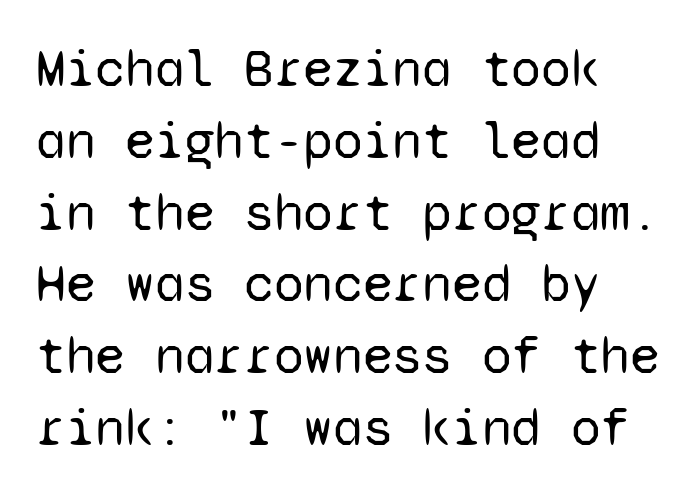
Q: Is the text bold? A: No.
Q: Is the text italic (slanted)? A: No, it is upright.
Q: Is the typeface a serif or a sans-serif typeface? A: Sans-serif.
Q: Is the text underlined? A: No.
Q: How is the paragraph aligned? A: Left-aligned.
Q: Is the spacing between letters normal or unusually wide? A: Normal.
Q: Is the spacing between lines tight, normal or loose? A: Normal.
Q: Width (condensed, normal, or wide)? A: Normal.
Q: Stroke contrast? A: Low.
Q: x-height? A: Medium.
Q: Monospaced? A: Yes.
